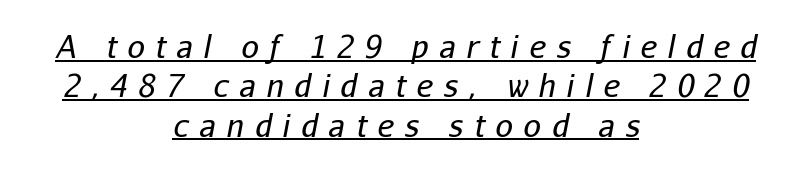
Q: Is the text bold? A: No.
Q: Is the text italic (slanted)? A: Yes, it leans right by about 11 degrees.
Q: Is the text underlined? A: Yes.
Q: How is the paragraph aligned? A: Centered.
Q: Is the spacing between letters normal or unusually wide? A: Unusually wide.
Q: Is the spacing between lines tight, normal or loose? A: Normal.
Q: Width (condensed, normal, or wide)? A: Normal.
Q: Stroke contrast? A: Low.
Q: x-height? A: Medium.
Q: Monospaced? A: No.
